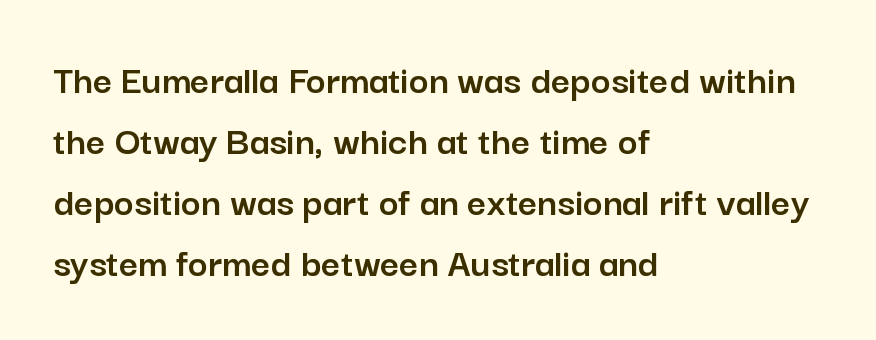
Q: Is the text italic (slanted)? A: No, it is upright.
Q: Is the typeface a serif or a sans-serif typeface? A: Sans-serif.
Q: Is the text underlined? A: No.
Q: How is the paragraph aligned? A: Left-aligned.
Q: Is the spacing between letters normal or unusually wide? A: Normal.
Q: Is the spacing between lines tight, normal or loose? A: Normal.
Q: Width (condensed, normal, or wide)? A: Normal.
Q: Stroke contrast? A: Low.
Q: x-height? A: Medium.
Q: Monospaced? A: No.
